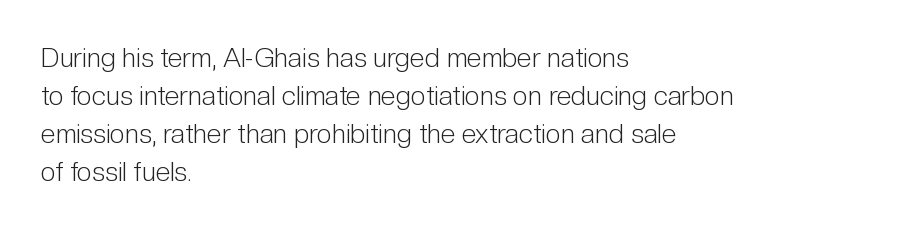
The image shows 27 px text type, upright; set left-aligned, normal line spacing (1.41x), normal letter spacing, not underlined.
